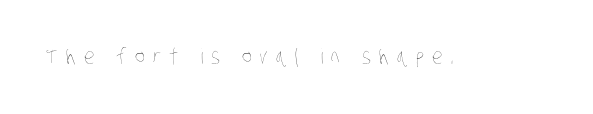
The image shows 21 px text type; set unusually wide letter spacing (+0.39 em), not underlined.
